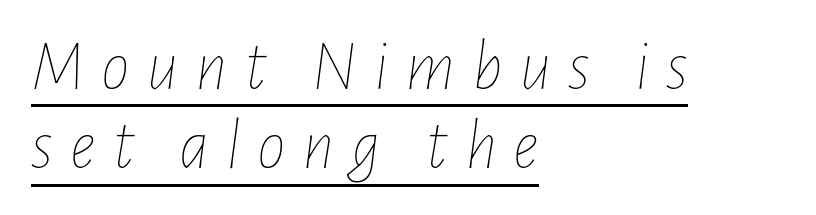
The image shows 72 px thin, condensed type, italic (leaning right); set left-aligned, tight line spacing (1.1x), unusually wide letter spacing (+0.23 em), underlined; low stroke contrast and a medium x-height.
